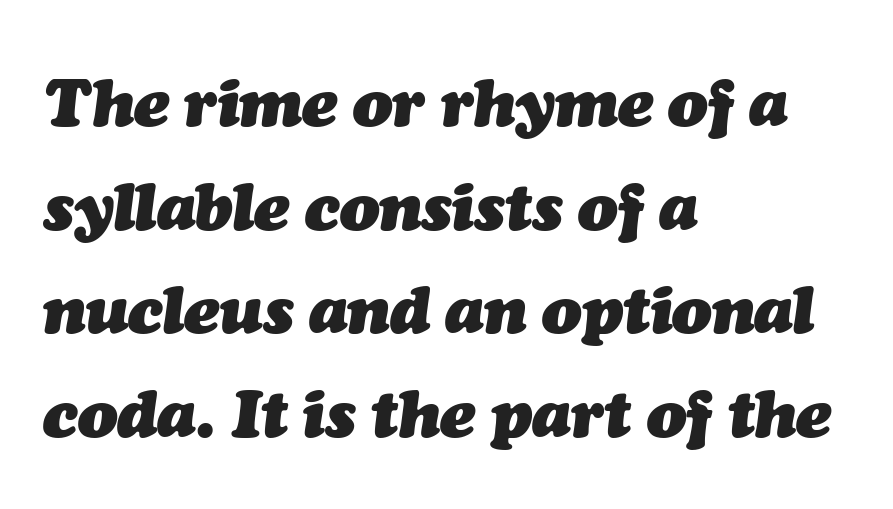
Q: Is the text bold? A: Yes.
Q: Is the text italic (slanted)? A: Yes, it leans right by about 7 degrees.
Q: Is the text underlined? A: No.
Q: How is the paragraph aligned? A: Left-aligned.
Q: Is the spacing between letters normal or unusually wide? A: Normal.
Q: Is the spacing between lines tight, normal or loose? A: Normal.
Q: Width (condensed, normal, or wide)? A: Normal.
Q: Stroke contrast? A: Medium.
Q: x-height? A: Medium.
Q: Monospaced? A: No.
